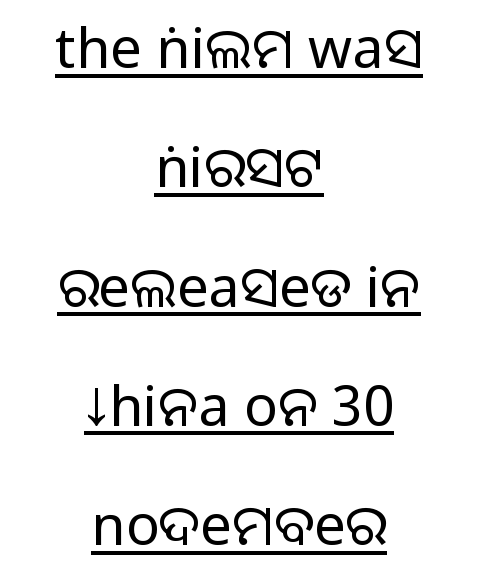
{"serif": "no", "italic": "no", "bold": "no", "weight": "regular", "width": "normal", "stroke_contrast": "low", "x_height": "large", "monospaced": "no", "underline": "yes", "align": "center", "line_spacing": "loose", "line_spacing_ratio": 2.13, "letter_spacing": "normal", "letter_spacing_em": 0.0, "glyph_px": 56}
